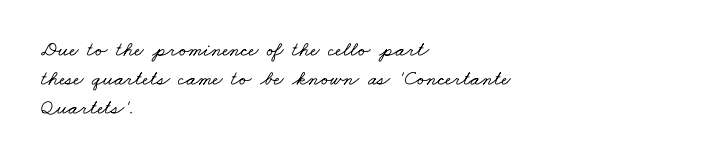
Q: Is the text underlined? A: No.
Q: How is the paragraph aligned? A: Left-aligned.
Q: Is the spacing between letters normal or unusually wide? A: Normal.
Q: Is the spacing between lines tight, normal or loose? A: Normal.
